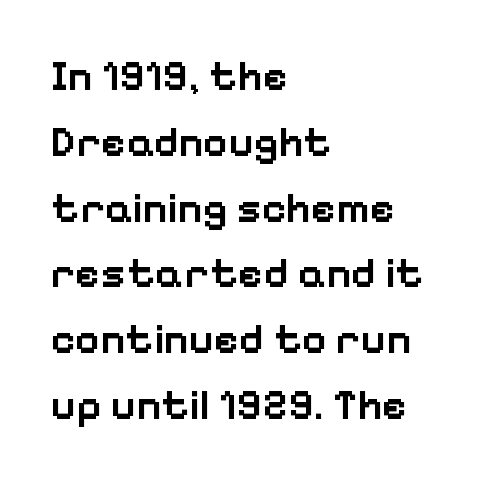
The image shows 43 px semibold sans-serif type, upright; set left-aligned, normal line spacing (1.53x), normal letter spacing, not underlined; low stroke contrast and a medium x-height.
